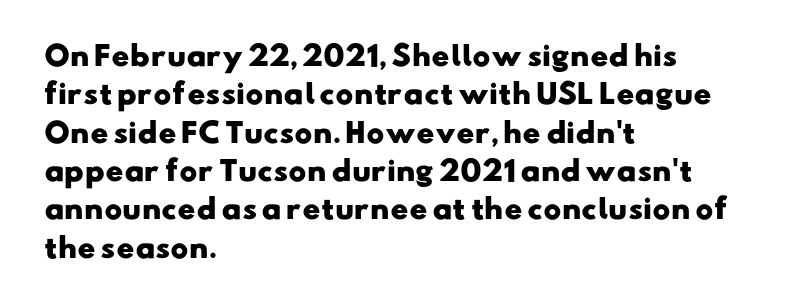
The setting favours the left margin, as ordinary paragraphs usually do. The baseline area is clear. Each glyph is drawn with heavy, bold strokes. Standard letterfit; no display-style spreading of the glyphs. A normal amount of white space separates one row of letters from the next.
